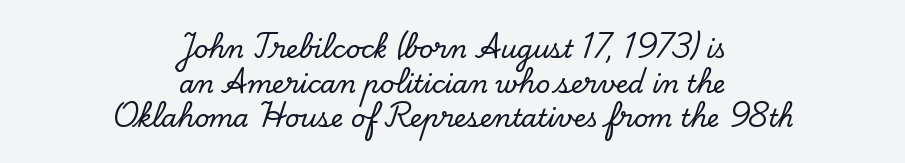
The image shows 25 px text type; set centered, normal line spacing (1.39x), normal letter spacing, not underlined.
